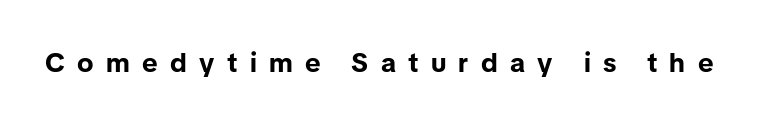
The image shows 27 px bold type, upright; set unusually wide letter spacing (+0.46 em), not underlined.
